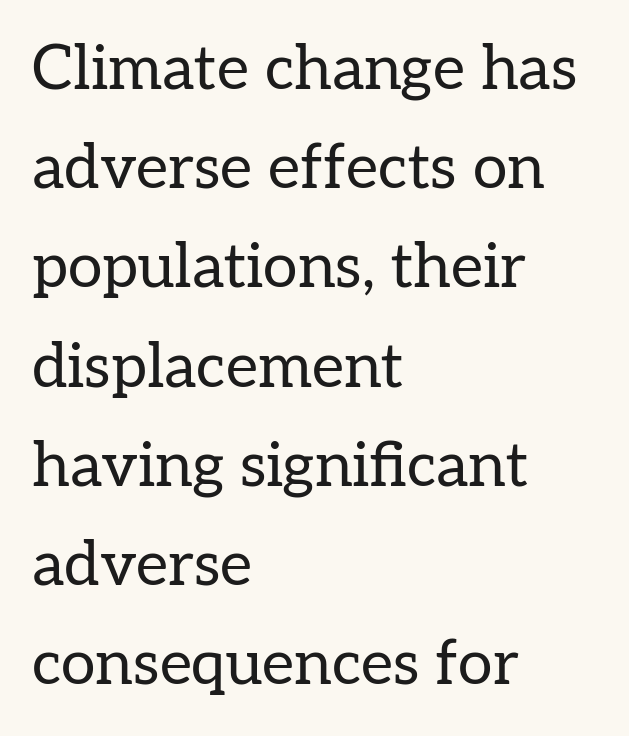
Q: Is the text bold? A: No.
Q: Is the text italic (slanted)? A: No, it is upright.
Q: Is the typeface a serif or a sans-serif typeface? A: Serif.
Q: Is the text underlined? A: No.
Q: How is the paragraph aligned? A: Left-aligned.
Q: Is the spacing between letters normal or unusually wide? A: Normal.
Q: Is the spacing between lines tight, normal or loose? A: Normal.
Q: Width (condensed, normal, or wide)? A: Normal.
Q: Stroke contrast? A: Low.
Q: x-height? A: Medium.
Q: Monospaced? A: No.
